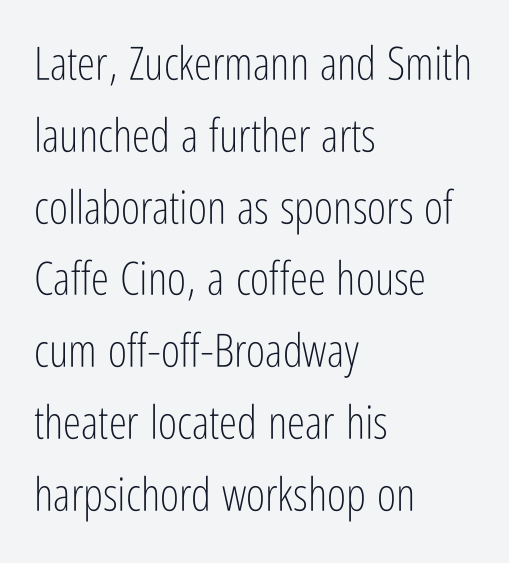
Here the glyphs are tracked normally, forming tight word shapes. Does the lettering tilt? It doesn't — this is upright. The face used here is proportionally spaced, like ordinary book or web type. Each stroke keeps to a modest, everyday thickness or less. This is sans-serif lettering, the kind often seen on screens and signage.
